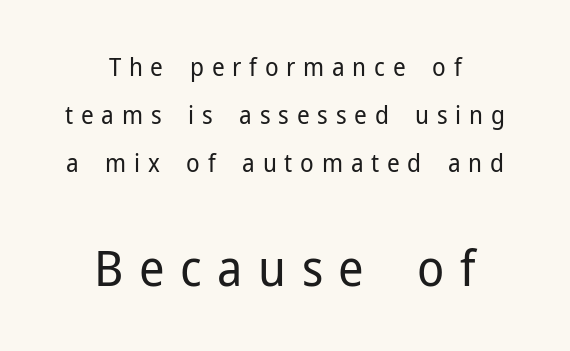
The image shows 50 px regular-weight sans-serif type, upright; set centered, loose line spacing (1.93x), unusually wide letter spacing (+0.31 em), not underlined; the second (bottom) block is 2.0x larger; low stroke contrast and a medium x-height.
